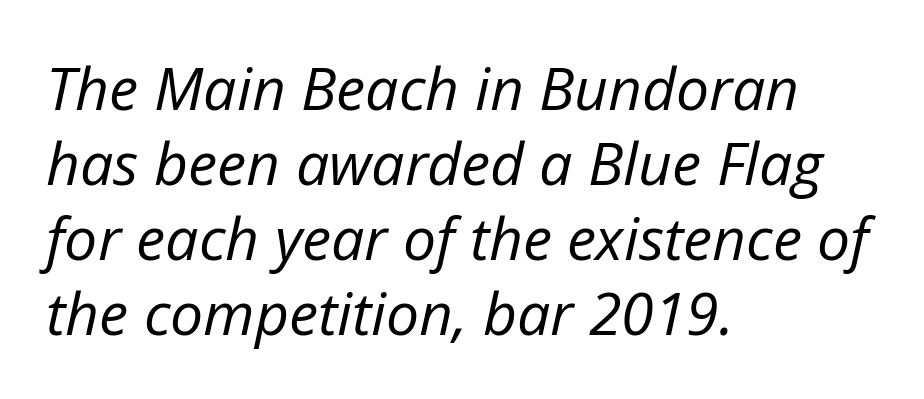
The image shows 59 px regular-weight type, italic (leaning right); set left-aligned, normal line spacing (1.27x), normal letter spacing, not underlined; low stroke contrast and a medium x-height.
